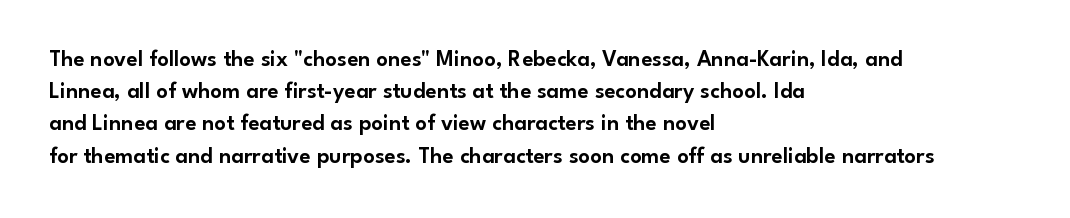
Q: Is the text italic (slanted)? A: No, it is upright.
Q: Is the text underlined? A: No.
Q: How is the paragraph aligned? A: Left-aligned.
Q: Is the spacing between letters normal or unusually wide? A: Normal.
Q: Is the spacing between lines tight, normal or loose? A: Normal.
